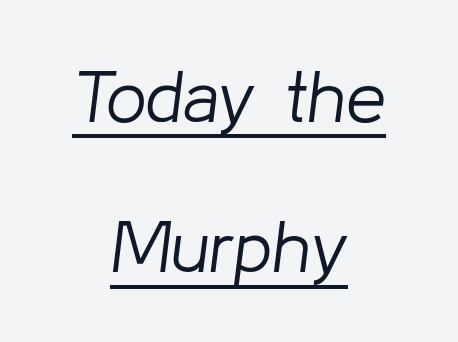
The image shows 72 px light type, italic (leaning right); set centered, loose line spacing (2.09x), normal letter spacing, underlined; low stroke contrast and a medium x-height.
